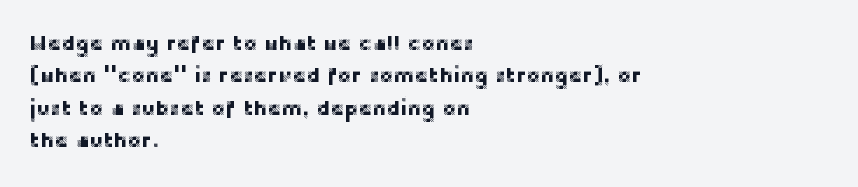
Q: Is the text italic (slanted)? A: No, it is upright.
Q: Is the text underlined? A: No.
Q: How is the paragraph aligned? A: Left-aligned.
Q: Is the spacing between letters normal or unusually wide? A: Normal.
Q: Is the spacing between lines tight, normal or loose? A: Normal.
